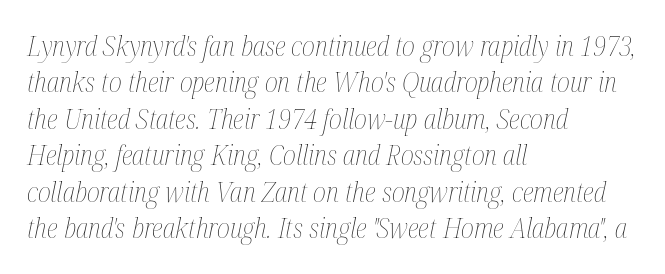
The image shows 27 px text type, italic (leaning right); set left-aligned, normal line spacing (1.35x), normal letter spacing, not underlined.
